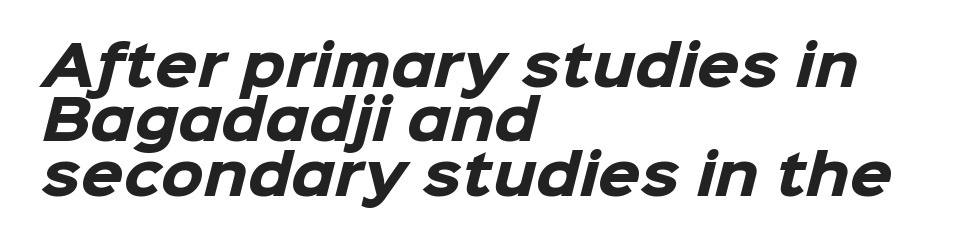
Descender tails drop into unmarked territory. In terms of letterform style, serifs are entirely absent. This block would grow much taller if given ordinary leading; it's compressed now. In terms of letterspacing, this is plain default setting.
